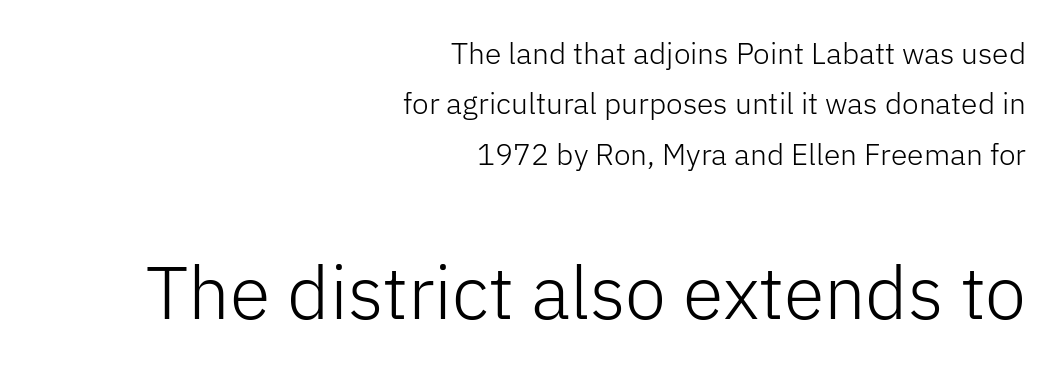
{"serif": "no", "italic": "no", "bold": "no", "weight": "light", "width": "normal", "stroke_contrast": "low", "x_height": "medium", "monospaced": "no", "underline": "no", "align": "right", "line_spacing": "normal", "line_spacing_ratio": 1.68, "letter_spacing": "normal", "letter_spacing_em": 0.0, "larger_block": "second", "size_ratio": 2.47, "glyph_px": 74}
